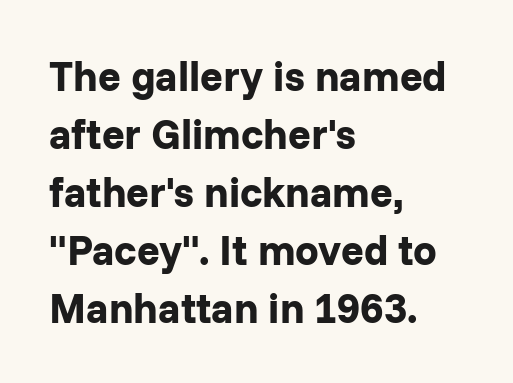
Q: Is the text bold? A: Yes.
Q: Is the text italic (slanted)? A: No, it is upright.
Q: Is the typeface a serif or a sans-serif typeface? A: Sans-serif.
Q: Is the text underlined? A: No.
Q: How is the paragraph aligned? A: Left-aligned.
Q: Is the spacing between letters normal or unusually wide? A: Normal.
Q: Is the spacing between lines tight, normal or loose? A: Normal.
Q: Width (condensed, normal, or wide)? A: Normal.
Q: Stroke contrast? A: Low.
Q: x-height? A: Medium.
Q: Monospaced? A: No.
